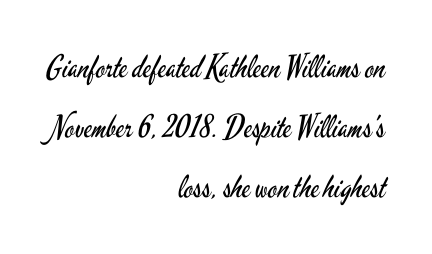
Q: Is the text bold? A: No.
Q: Is the text italic (slanted)? A: Yes.
Q: Is the typeface a serif or a sans-serif typeface? A: Sans-serif.
Q: Is the text underlined? A: No.
Q: How is the paragraph aligned? A: Right-aligned.
Q: Is the spacing between letters normal or unusually wide? A: Normal.
Q: Is the spacing between lines tight, normal or loose? A: Loose.
Q: Width (condensed, normal, or wide)? A: Condensed.
Q: Stroke contrast? A: Low.
Q: x-height? A: Small.
Q: Monospaced? A: No.
